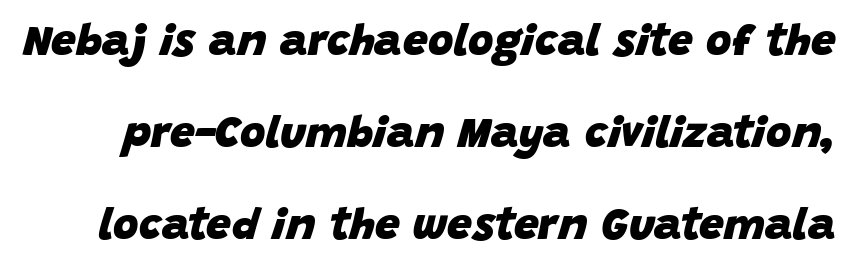
Heft: maximum for text — a bold. The letters advance in unequal steps, a hallmark of proportional type. You could call the tracking neutral — neither tight nor loose. The string is rendered with underlining switched off. Every character sits at an angle, as italics do.
